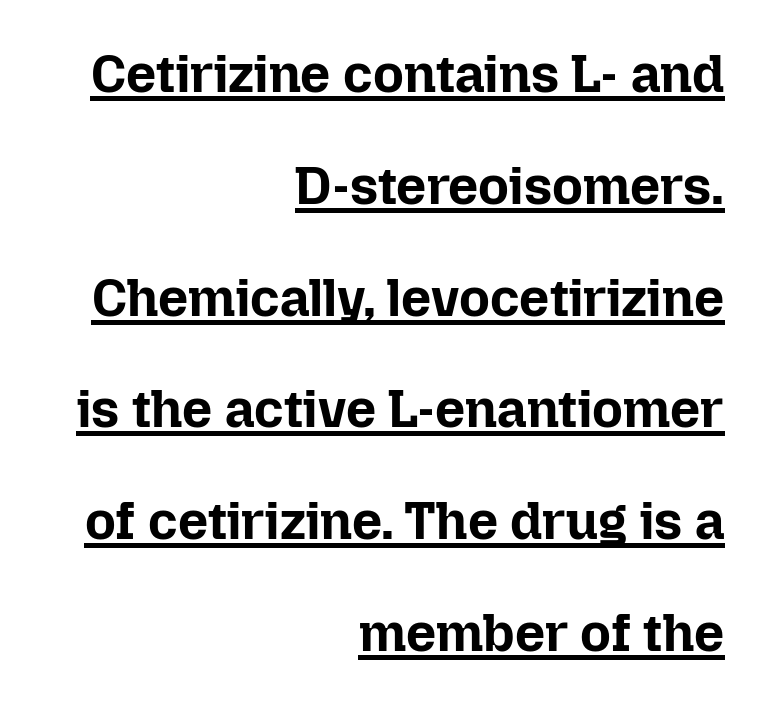
{"italic": "no", "bold": "yes", "weight": "bold", "width": "normal", "stroke_contrast": "low", "x_height": "medium", "monospaced": "no", "underline": "yes", "align": "right", "line_spacing": "loose", "line_spacing_ratio": 2.11, "letter_spacing": "normal", "letter_spacing_em": 0.0, "glyph_px": 53}
